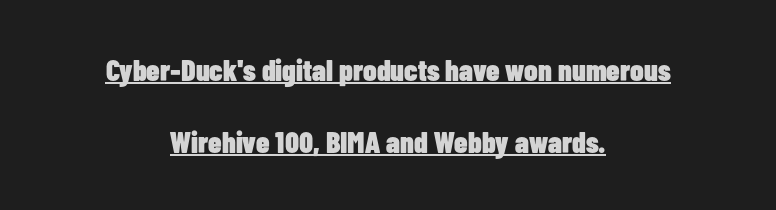
Q: Is the text bold? A: Yes.
Q: Is the text italic (slanted)? A: No, it is upright.
Q: Is the typeface a serif or a sans-serif typeface? A: Sans-serif.
Q: Is the text underlined? A: Yes.
Q: How is the paragraph aligned? A: Centered.
Q: Is the spacing between letters normal or unusually wide? A: Normal.
Q: Is the spacing between lines tight, normal or loose? A: Loose.
Q: Width (condensed, normal, or wide)? A: Condensed.
Q: Stroke contrast? A: Low.
Q: x-height? A: Medium.
Q: Monospaced? A: No.
